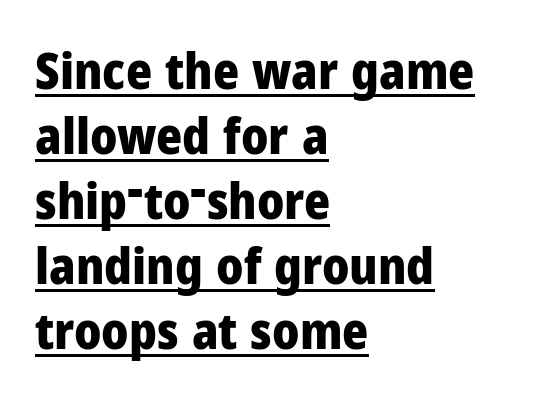
{"serif": "no", "italic": "no", "bold": "yes", "weight": "heavy", "width": "normal", "stroke_contrast": "low", "x_height": "medium", "monospaced": "no", "underline": "yes", "align": "left", "line_spacing": "normal", "line_spacing_ratio": 1.3, "letter_spacing": "normal", "letter_spacing_em": 0.0, "glyph_px": 50}
